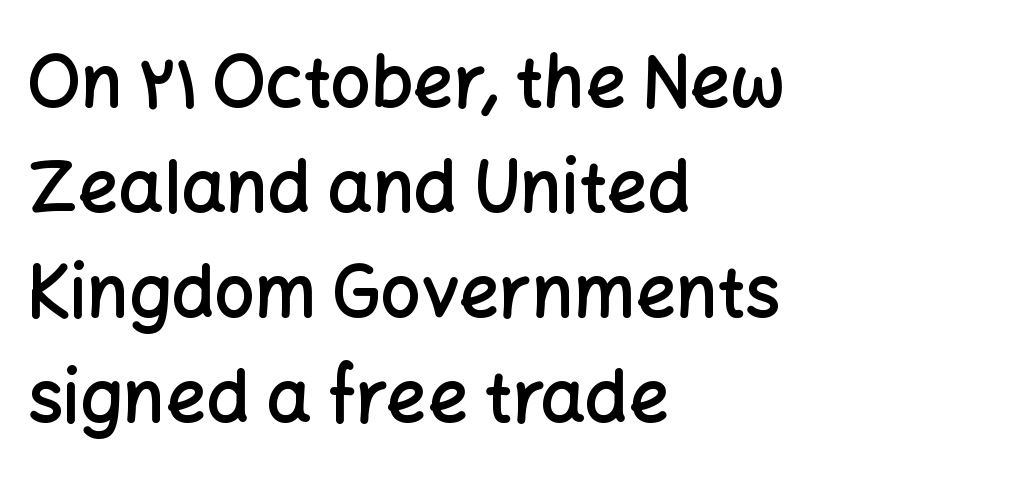
{"serif": "no", "italic": "no", "bold": "semi", "weight": "semibold", "width": "normal", "stroke_contrast": "low", "x_height": "medium", "monospaced": "no", "underline": "no", "align": "left", "line_spacing": "normal", "line_spacing_ratio": 1.48, "letter_spacing": "normal", "letter_spacing_em": 0.0, "glyph_px": 71}
